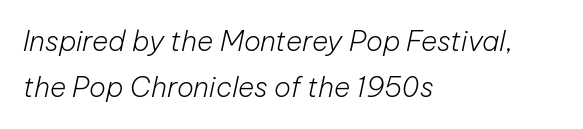
When letters slant like this, we call the style italic. Proportional: the letters do not fall into vertical columns. The paragraph shown leans on its left margin. One glance says typical: line gaps are just what's usual. The rendering keeps characters at their native spacing. The passage shown is not bold in any degree.
